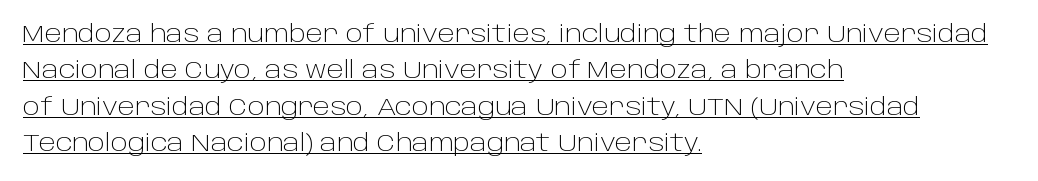
{"italic": "no", "bold": "no", "underline": "yes", "align": "left", "line_spacing": "normal", "line_spacing_ratio": 1.58, "letter_spacing": "normal", "letter_spacing_em": 0.0, "glyph_px": 23}
